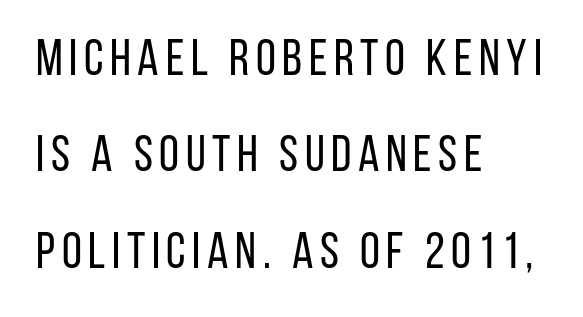
You could not count columns in this text — the font is proportionally spaced. This is roman type, the default non-slanted kind. To sum up the face: it is a sans, with no serifs. Unmarked baselines from the first word to the last.
